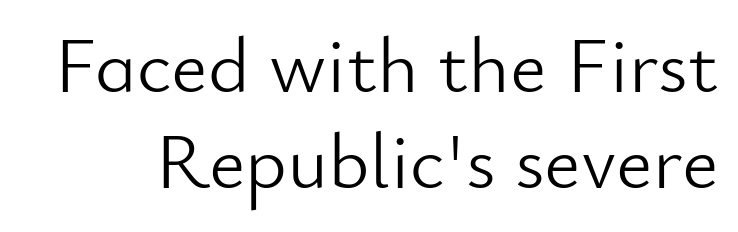
Q: Is the text bold? A: No.
Q: Is the text italic (slanted)? A: No, it is upright.
Q: Is the typeface a serif or a sans-serif typeface? A: Sans-serif.
Q: Is the text underlined? A: No.
Q: Is the spacing between letters normal or unusually wide? A: Normal.
Q: Width (condensed, normal, or wide)? A: Normal.
Q: Stroke contrast? A: Low.
Q: x-height? A: Small.
Q: Monospaced? A: No.
